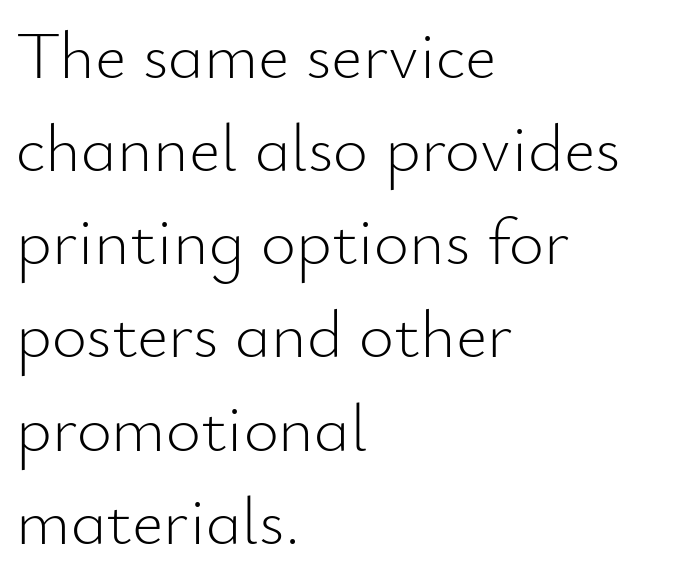
The image shows 68 px light sans-serif type, upright; set left-aligned, normal line spacing (1.37x), normal letter spacing, not underlined; low stroke contrast and a small x-height.
